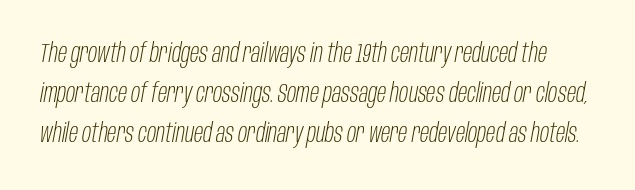
This is oblique type, the kind used for emphasis or titles. Vertical stems look standard width or narrower in stroke. In terms of letterspacing, this is plain default setting. The rows are spaced the way most documents space them. Letters rest on an invisible, unmarked baseline.
